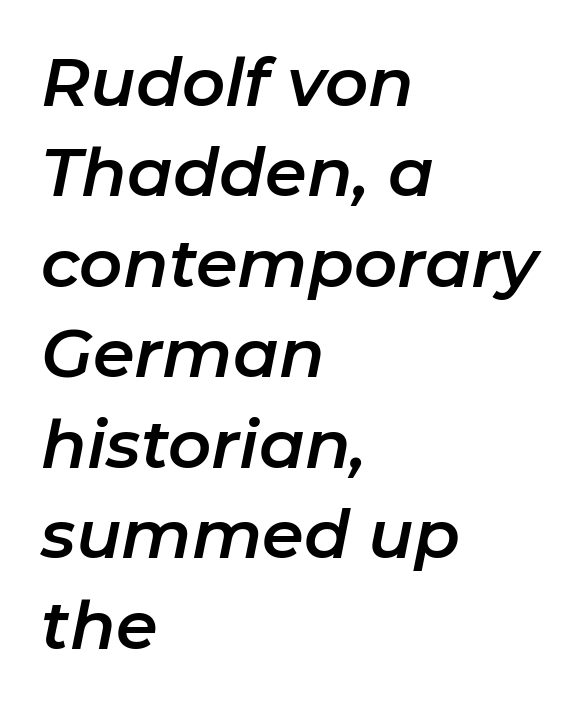
Q: Is the text italic (slanted)? A: Yes, it leans right by about 11 degrees.
Q: Is the text underlined? A: No.
Q: How is the paragraph aligned? A: Left-aligned.
Q: Is the spacing between letters normal or unusually wide? A: Normal.
Q: Is the spacing between lines tight, normal or loose? A: Normal.
Q: Width (condensed, normal, or wide)? A: Normal.
Q: Stroke contrast? A: Low.
Q: x-height? A: Medium.
Q: Monospaced? A: No.
